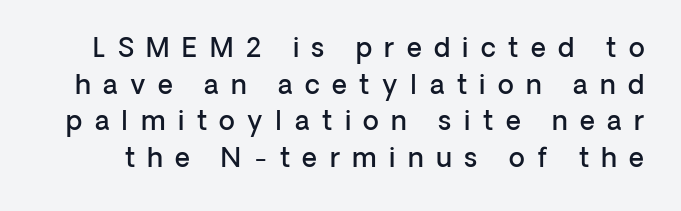
Q: Is the text bold? A: Semi-bold.
Q: Is the text italic (slanted)? A: No, it is upright.
Q: Is the text underlined? A: No.
Q: Is the spacing between letters normal or unusually wide? A: Unusually wide.
Q: Is the spacing between lines tight, normal or loose? A: Normal.
